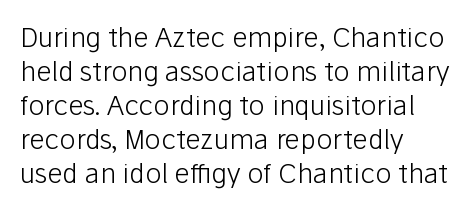
The image shows 27 px text type, upright; set left-aligned, normal line spacing (1.26x), normal letter spacing, not underlined.
